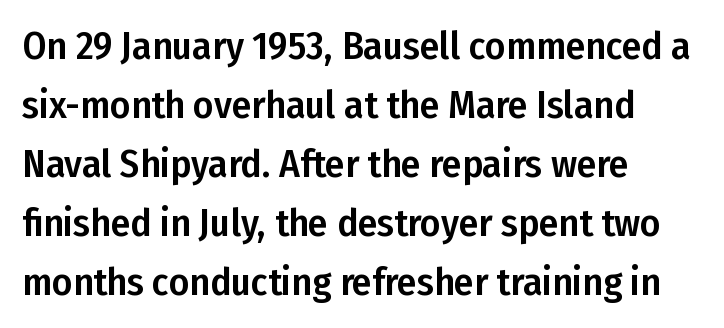
Does the type have serifs? No, each stem ends abruptly. Here the designer chose a conventional face with non-uniform glyph widths. Every stem runs plumb, perpendicular to the baseline. Casual observation: everything's shoved over to the left. These lines sit exactly where default settings would place them. Glyph-to-glyph distance matches everyday printed text.
